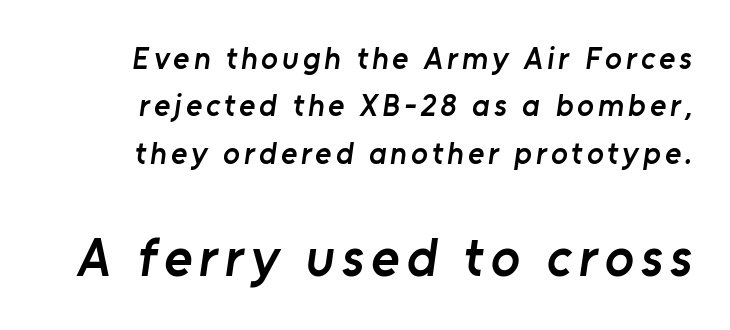
{"serif": "no", "bold": "semi", "weight": "semibold", "width": "normal", "stroke_contrast": "low", "x_height": "medium", "monospaced": "no", "underline": "no", "line_spacing": "normal", "line_spacing_ratio": 1.53, "larger_block": "second", "size_ratio": 1.74, "glyph_px": 54}
